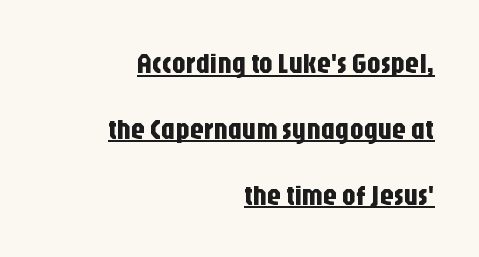
Q: Is the text italic (slanted)? A: No, it is upright.
Q: Is the typeface a serif or a sans-serif typeface? A: Sans-serif.
Q: Is the text underlined? A: Yes.
Q: How is the paragraph aligned? A: Right-aligned.
Q: Is the spacing between letters normal or unusually wide? A: Normal.
Q: Is the spacing between lines tight, normal or loose? A: Loose.
Q: Width (condensed, normal, or wide)? A: Condensed.
Q: Stroke contrast? A: Low.
Q: x-height? A: Large.
Q: Monospaced? A: No.
